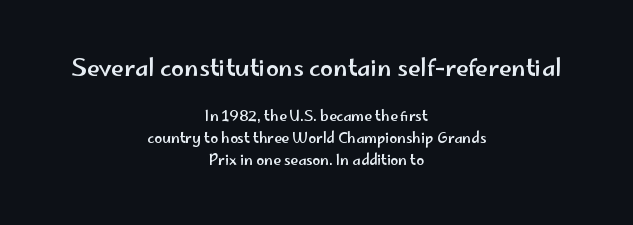
A typesetter would call this leading conventional body-copy spacing. Character size in the leading block exceeds that of the trailing block. The font's upright variant was chosen for this text. A typesetter would call this zero additional tracking. Just letters on the line, the space beneath them empty. Line starts and ends both wander, symmetrically.
